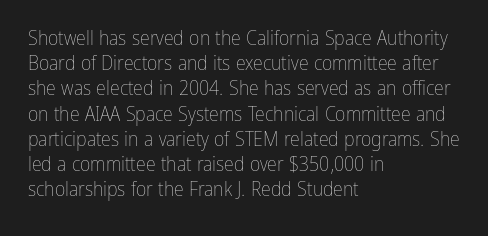
How would I describe the line gaps? Plain and ordinary. Stem width sits at or under what a default text font uses. Posture: straight, roman, zero tilt. Underlining? Definitely not there. How are the letters spaced? Ordinarily, with no added tracking. Alignment: flush left.
